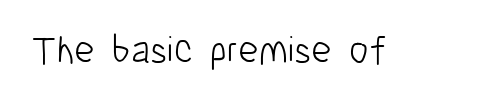
Q: Is the text bold? A: No.
Q: Is the text italic (slanted)? A: No, it is upright.
Q: Is the typeface a serif or a sans-serif typeface? A: Sans-serif.
Q: Is the text underlined? A: No.
Q: Is the spacing between letters normal or unusually wide? A: Normal.
Q: Width (condensed, normal, or wide)? A: Condensed.
Q: Stroke contrast? A: Low.
Q: x-height? A: Medium.
Q: Monospaced? A: No.
